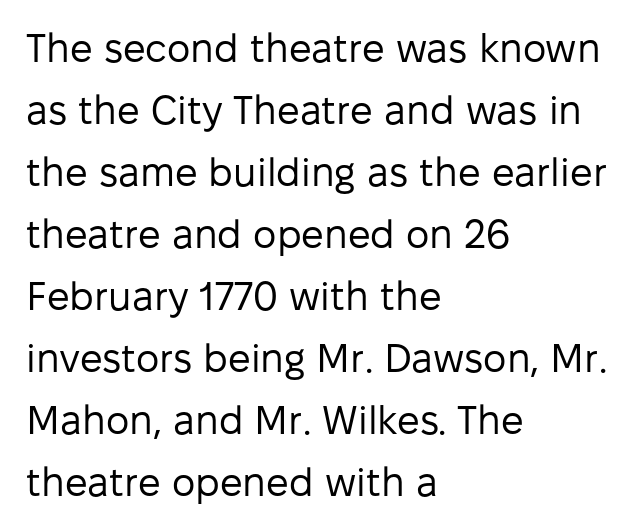
{"serif": "no", "italic": "no", "bold": "no", "weight": "regular", "width": "normal", "stroke_contrast": "low", "x_height": "medium", "monospaced": "no", "underline": "no", "align": "left", "line_spacing": "normal", "line_spacing_ratio": 1.55, "letter_spacing": "normal", "letter_spacing_em": 0.0, "glyph_px": 40}
